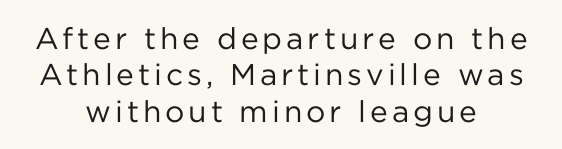
The image shows 30 px regular-weight sans-serif type, upright; set centered, line spacing 1.21x, not underlined; low stroke contrast and a medium x-height.
